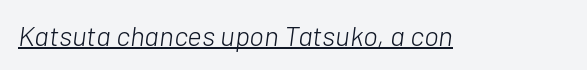
What stands out about the letter spacing? Nothing — it is the standard amount. The rendering uses natural spacing where letterforms have individual widths. This is not heavy type; no bold has been used. Every character sits at an angle, as italics do. The specimen includes a rule beneath the text block's lines.
